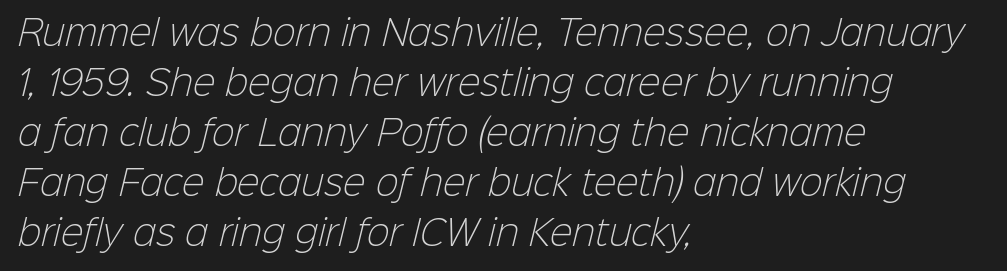
Q: Is the text bold? A: No.
Q: Is the typeface a serif or a sans-serif typeface? A: Sans-serif.
Q: Is the text underlined? A: No.
Q: How is the paragraph aligned? A: Left-aligned.
Q: Is the spacing between letters normal or unusually wide? A: Normal.
Q: Is the spacing between lines tight, normal or loose? A: Normal.
Q: Width (condensed, normal, or wide)? A: Normal.
Q: Stroke contrast? A: Low.
Q: x-height? A: Medium.
Q: Monospaced? A: No.
